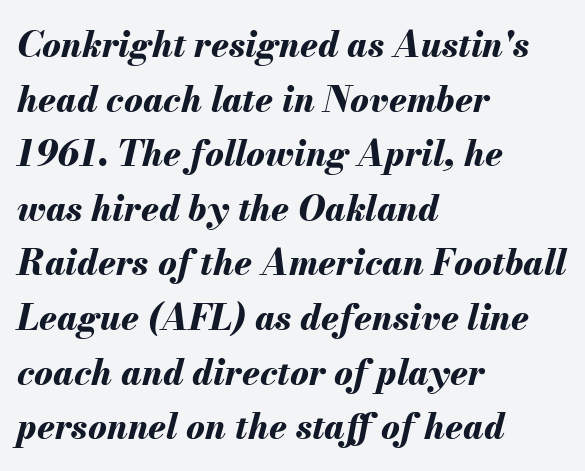
The image shows 35 px bold type, italic (leaning right); set left-aligned, normal line spacing (1.56x), normal letter spacing, not underlined; medium stroke contrast and a small x-height.
